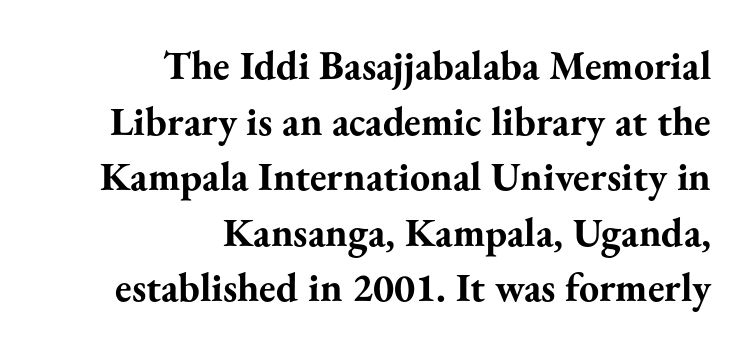
The image shows 40 px bold serif type, upright; set right-aligned, normal line spacing (1.39x), normal letter spacing, not underlined; medium stroke contrast and a small x-height.
